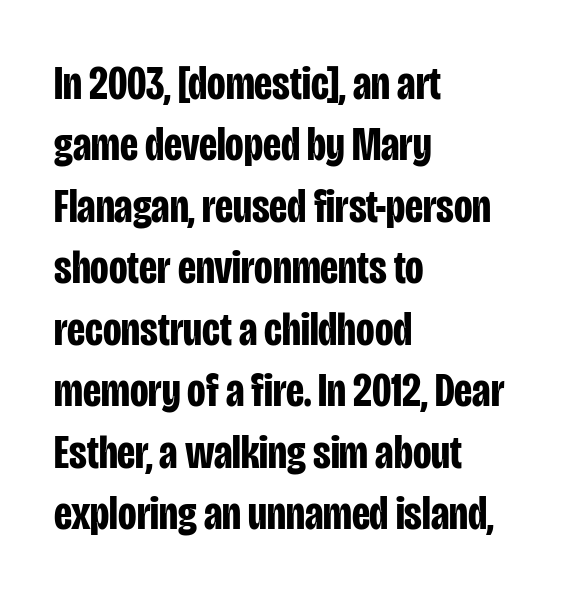
{"serif": "no", "italic": "no", "bold": "yes", "weight": "bold", "width": "condensed", "stroke_contrast": "low", "x_height": "large", "monospaced": "no", "underline": "no", "align": "left", "line_spacing": "normal", "line_spacing_ratio": 1.28, "letter_spacing": "normal", "letter_spacing_em": 0.0, "glyph_px": 48}
